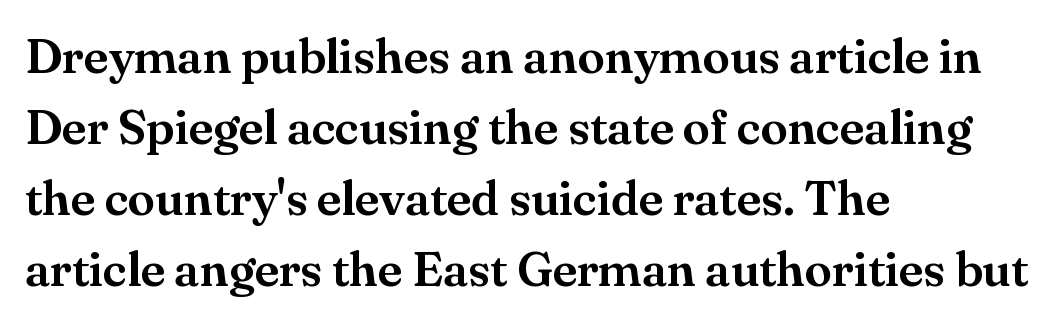
Does the leading feel generous? No, just average. Is this a sans? No — the strokes have serifs. Honestly, there is no underline to notice here at all. The line texture is even and compact thanks to regular tracking. Note the varied advance widths — an 'i' is clearly narrower than an 'm'.
